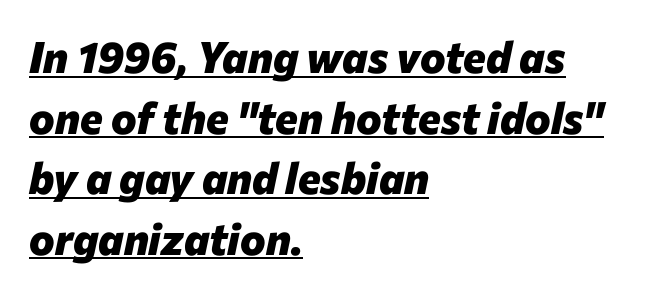
The image shows 43 px heavy type, italic (leaning right); set left-aligned, normal line spacing (1.41x), normal letter spacing, underlined; low stroke contrast and a medium x-height.
